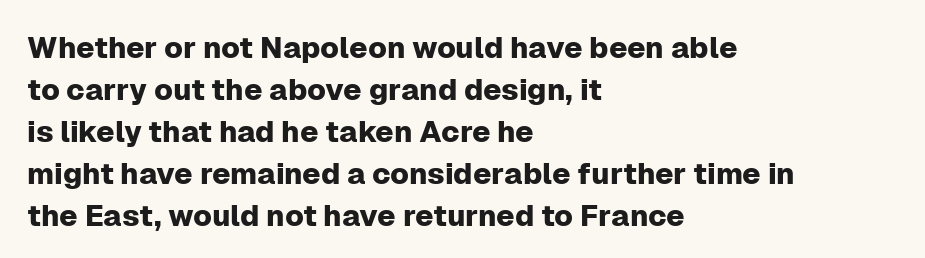
{"serif": "no", "italic": "no", "width": "normal", "stroke_contrast": "low", "x_height": "medium", "monospaced": "no", "underline": "no", "align": "left", "line_spacing": "normal", "line_spacing_ratio": 1.4, "letter_spacing": "normal", "letter_spacing_em": 0.0, "glyph_px": 30}
